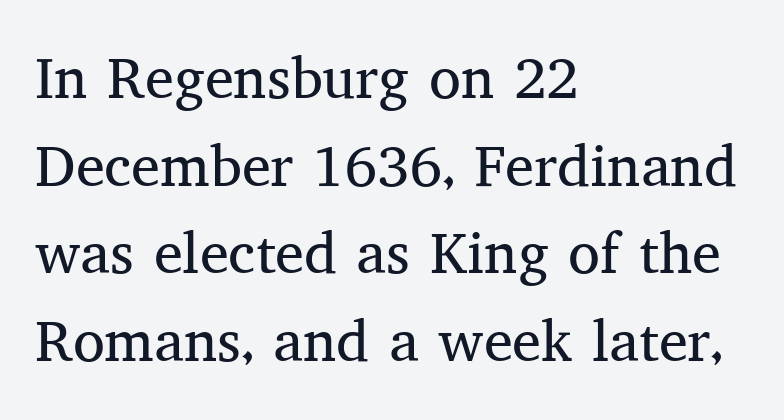
{"serif": "yes", "italic": "no", "bold": "no", "weight": "regular", "width": "normal", "stroke_contrast": "medium", "x_height": "medium", "monospaced": "no", "underline": "no", "align": "left", "line_spacing": "normal", "line_spacing_ratio": 1.51, "letter_spacing": "normal", "letter_spacing_em": 0.0, "glyph_px": 58}
